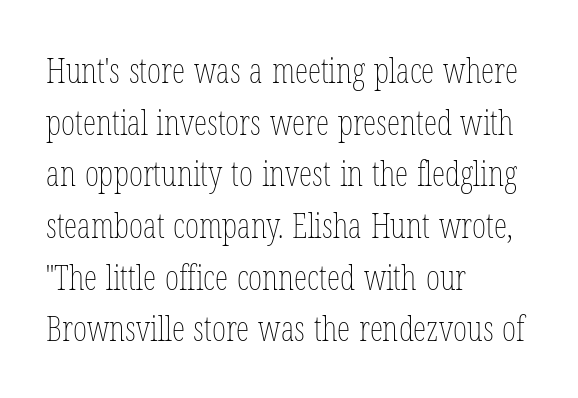
Q: Is the text bold? A: No.
Q: Is the text italic (slanted)? A: No, it is upright.
Q: Is the text underlined? A: No.
Q: How is the paragraph aligned? A: Left-aligned.
Q: Is the spacing between letters normal or unusually wide? A: Normal.
Q: Is the spacing between lines tight, normal or loose? A: Normal.
Q: Width (condensed, normal, or wide)? A: Condensed.
Q: Stroke contrast? A: Low.
Q: x-height? A: Medium.
Q: Monospaced? A: No.
